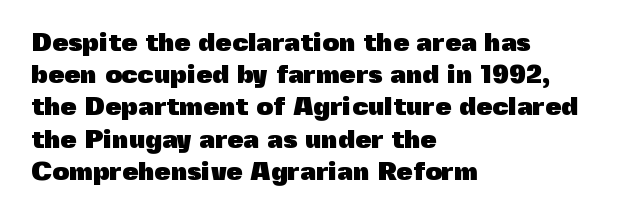
Descenders hang freely into open space. Rendered with straight, roman letterforms. The strokes are fattened all the way to bold. This rendering uses left alignment, leaving the right contour irregular.
